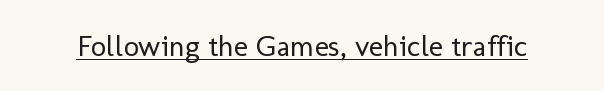
{"serif": "no", "italic": "no", "bold": "no", "weight": "regular", "width": "normal", "stroke_contrast": "low", "x_height": "medium", "monospaced": "no", "underline": "yes", "letter_spacing": "normal", "letter_spacing_em": 0.0, "glyph_px": 30}
